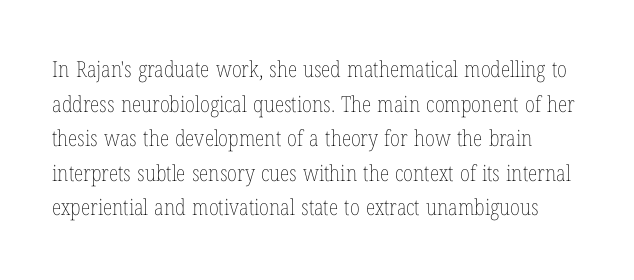
Letters rest on an invisible, unmarked baseline. These glyphs show unthickened strokes, regular width or finer. Horizontal bands of white between lines are of average thickness. The letterforms sit shoulder to shoulder at normal distance. Nope, not italic — everything's standing straight.
